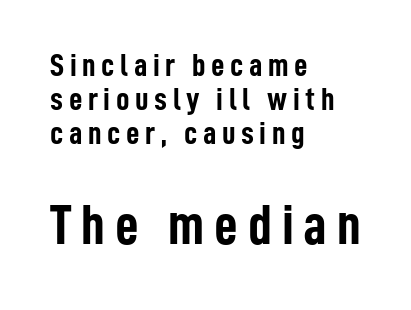
Q: Is the text bold? A: Yes.
Q: Is the text italic (slanted)? A: No, it is upright.
Q: Is the typeface a serif or a sans-serif typeface? A: Sans-serif.
Q: Is the text underlined? A: No.
Q: How is the paragraph aligned? A: Left-aligned.
Q: Is the spacing between lines tight, normal or loose? A: Tight.
Q: Which block of text is set in a larger size, the first (top) or the second (bottom)? A: The second (bottom) one.
Q: Width (condensed, normal, or wide)? A: Condensed.
Q: Stroke contrast? A: Low.
Q: x-height? A: Medium.
Q: Monospaced? A: No.
